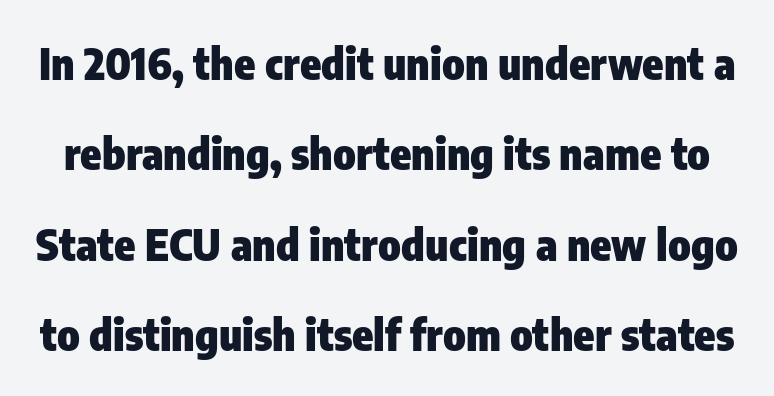
{"serif": "no", "italic": "no", "bold": "yes", "weight": "heavy", "width": "condensed", "stroke_contrast": "low", "x_height": "medium", "monospaced": "no", "underline": "no", "line_spacing": "loose", "line_spacing_ratio": 2.1, "letter_spacing": "normal", "letter_spacing_em": 0.0, "glyph_px": 43}
